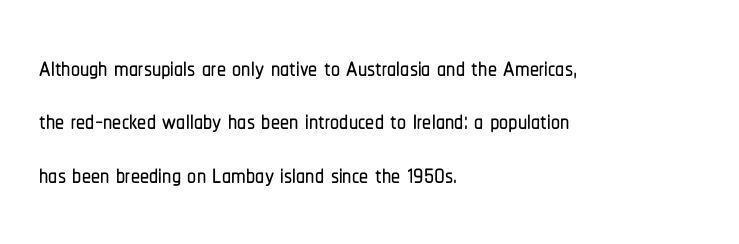
Q: Is the text italic (slanted)? A: No, it is upright.
Q: Is the typeface a serif or a sans-serif typeface? A: Sans-serif.
Q: Is the text underlined? A: No.
Q: How is the paragraph aligned? A: Left-aligned.
Q: Is the spacing between letters normal or unusually wide? A: Normal.
Q: Is the spacing between lines tight, normal or loose? A: Normal.
Q: Width (condensed, normal, or wide)? A: Condensed.
Q: Stroke contrast? A: Low.
Q: x-height? A: Medium.
Q: Monospaced? A: No.
